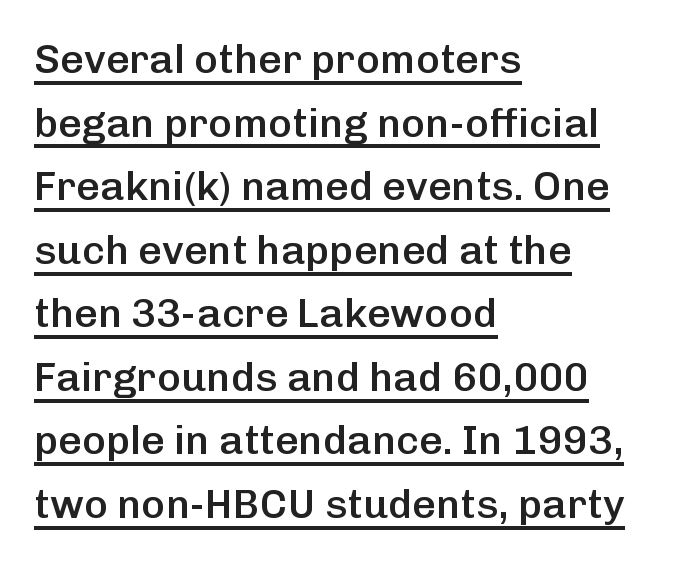
Standard letterfit; no display-style spreading of the glyphs. Grotesque or geometric, the face here clearly has no serifs. The rendering uses the underline text-decoration. Interline gaps are of average width in this sample. The font's upright variant was chosen for this text. This sample has the flowing, uneven cadence of proportional lettering.
